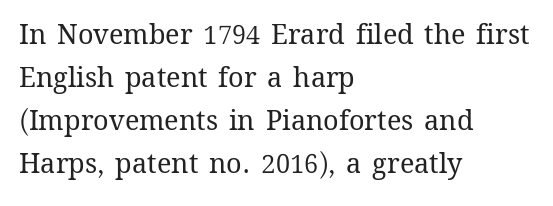
The image shows 27 px text type, upright; set left-aligned, normal line spacing (1.59x), normal letter spacing, not underlined.
